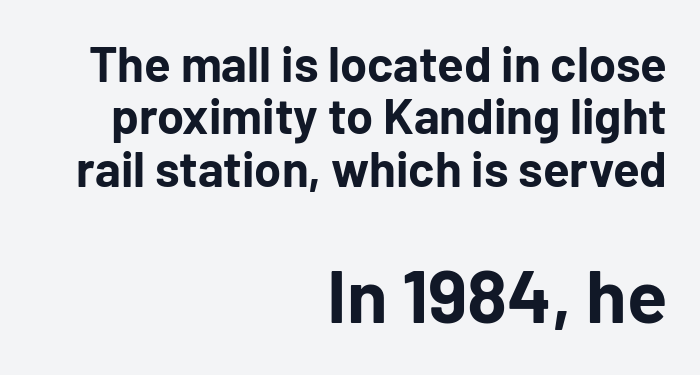
The image shows 74 px bold sans-serif type, upright; set right-aligned, tight line spacing (1.07x), normal letter spacing, not underlined; the second (bottom) block is 1.51x larger; low stroke contrast and a medium x-height.
